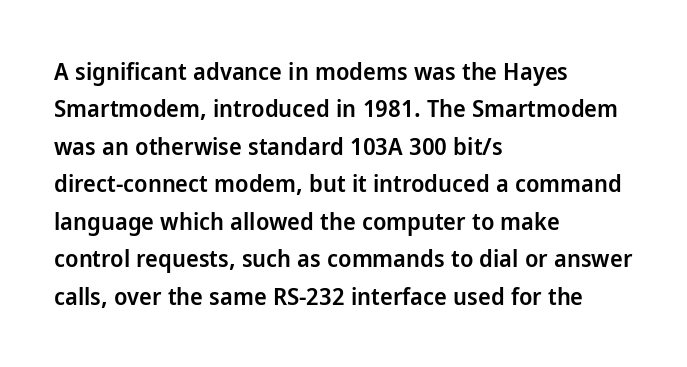
{"italic": "no", "bold": "semi", "underline": "no", "align": "left", "line_spacing": "normal", "line_spacing_ratio": 1.56, "letter_spacing": "normal", "letter_spacing_em": 0.0, "glyph_px": 24}
